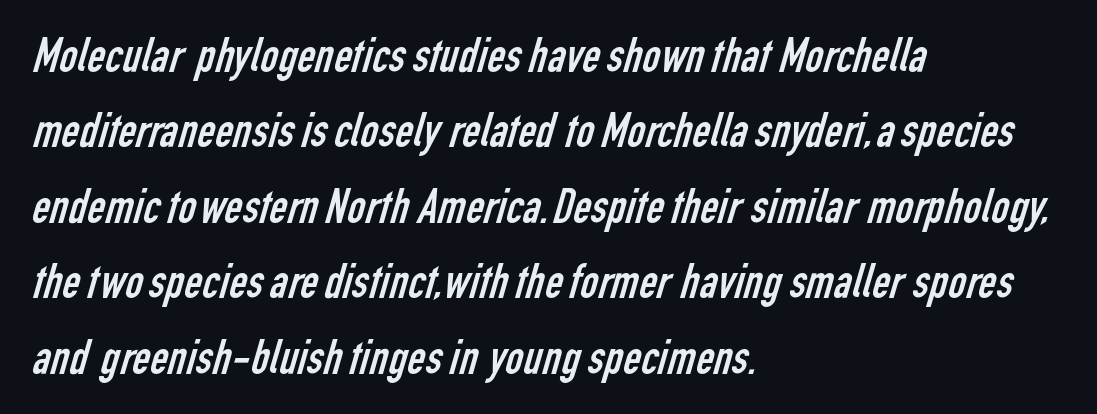
{"serif": "no", "bold": "no", "weight": "regular", "width": "condensed", "stroke_contrast": "low", "x_height": "medium", "monospaced": "no", "underline": "no", "align": "left", "line_spacing": "normal", "line_spacing_ratio": 1.54, "letter_spacing": "normal", "letter_spacing_em": 0.0, "glyph_px": 49}
